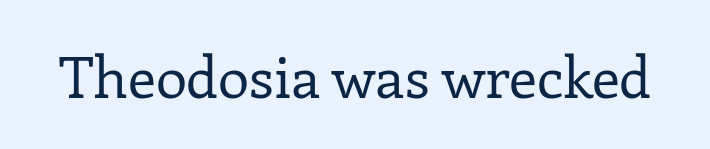
{"serif": "yes", "italic": "no", "bold": "no", "weight": "regular", "width": "normal", "stroke_contrast": "low", "x_height": "medium", "monospaced": "no", "underline": "no", "letter_spacing": "normal", "letter_spacing_em": 0.0, "glyph_px": 57}
